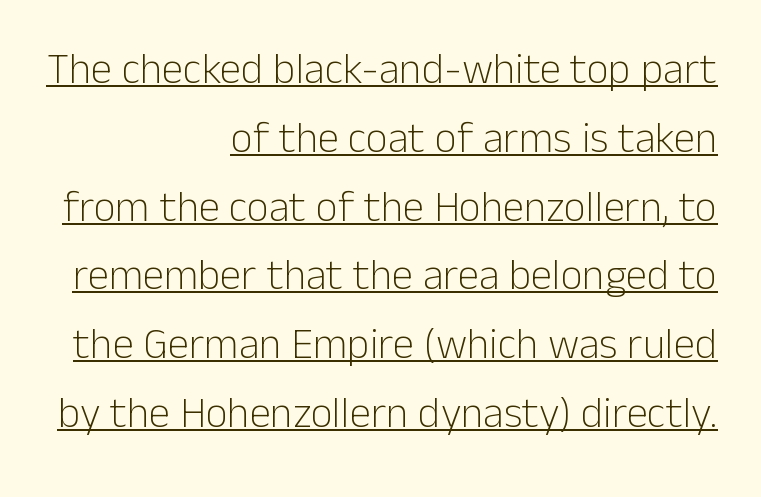
{"serif": "no", "italic": "no", "bold": "no", "weight": "light", "width": "normal", "stroke_contrast": "low", "x_height": "medium", "monospaced": "no", "underline": "yes", "align": "right", "line_spacing": "normal", "line_spacing_ratio": 1.6, "letter_spacing": "normal", "letter_spacing_em": 0.0, "glyph_px": 43}
